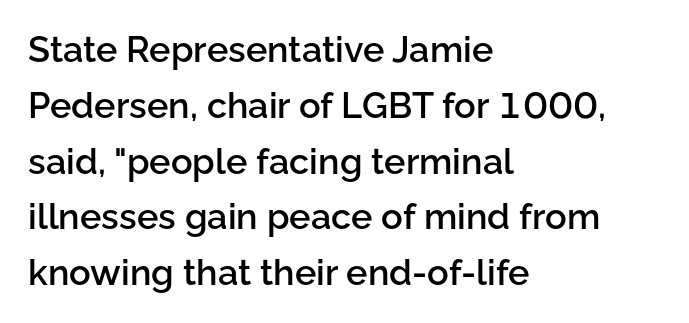
Q: Is the text bold? A: Semi-bold.
Q: Is the text italic (slanted)? A: No, it is upright.
Q: Is the typeface a serif or a sans-serif typeface? A: Sans-serif.
Q: Is the text underlined? A: No.
Q: How is the paragraph aligned? A: Left-aligned.
Q: Is the spacing between letters normal or unusually wide? A: Normal.
Q: Is the spacing between lines tight, normal or loose? A: Normal.
Q: Width (condensed, normal, or wide)? A: Normal.
Q: Stroke contrast? A: Low.
Q: x-height? A: Medium.
Q: Monospaced? A: No.
